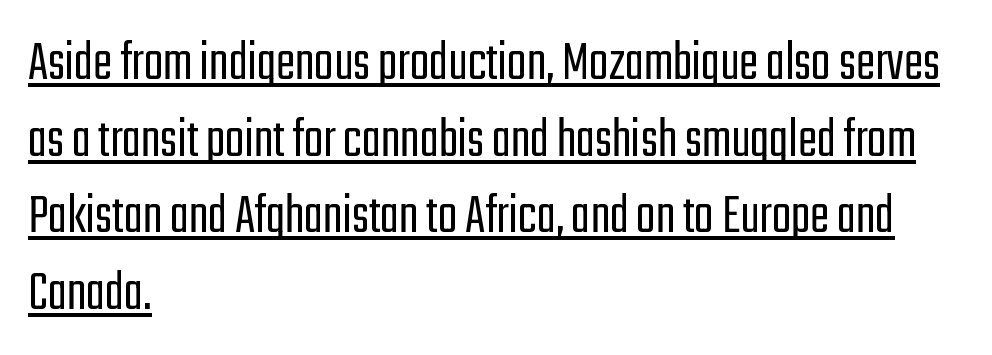
The image shows 58 px light, condensed sans-serif type, upright; set left-aligned, normal line spacing (1.32x), normal letter spacing, underlined; low stroke contrast and a medium x-height.
